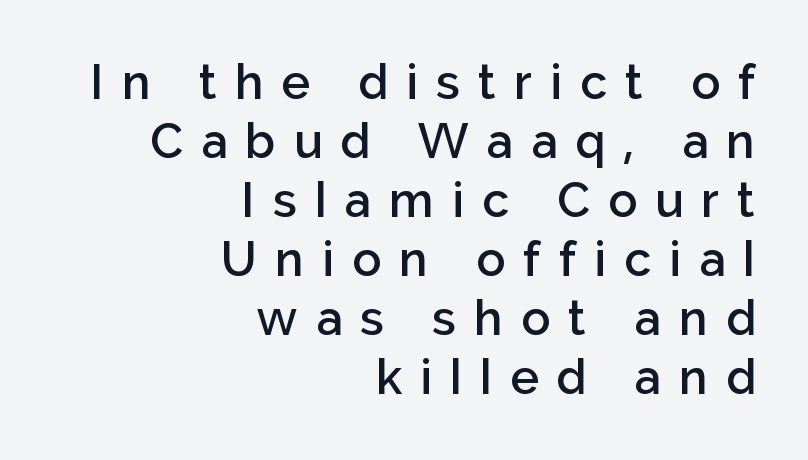
Q: Is the text bold? A: Semi-bold.
Q: Is the text italic (slanted)? A: No, it is upright.
Q: Is the typeface a serif or a sans-serif typeface? A: Sans-serif.
Q: Is the text underlined? A: No.
Q: How is the paragraph aligned? A: Right-aligned.
Q: Is the spacing between letters normal or unusually wide? A: Unusually wide.
Q: Width (condensed, normal, or wide)? A: Normal.
Q: Stroke contrast? A: Low.
Q: x-height? A: Medium.
Q: Monospaced? A: No.
